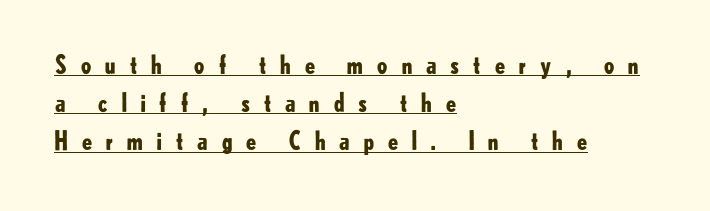
The image shows 25 px bold type, upright; set left-aligned, normal line spacing (1.53x), unusually wide letter spacing (+0.49 em), underlined.
